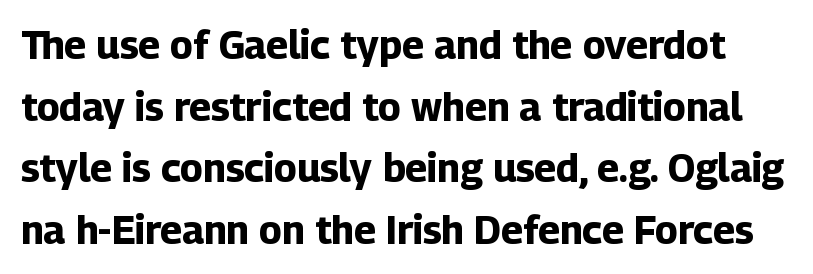
{"serif": "no", "italic": "no", "bold": "yes", "weight": "bold", "width": "normal", "stroke_contrast": "low", "x_height": "medium", "monospaced": "no", "underline": "no", "line_spacing": "normal", "line_spacing_ratio": 1.58, "letter_spacing": "normal", "letter_spacing_em": 0.0, "glyph_px": 39}
